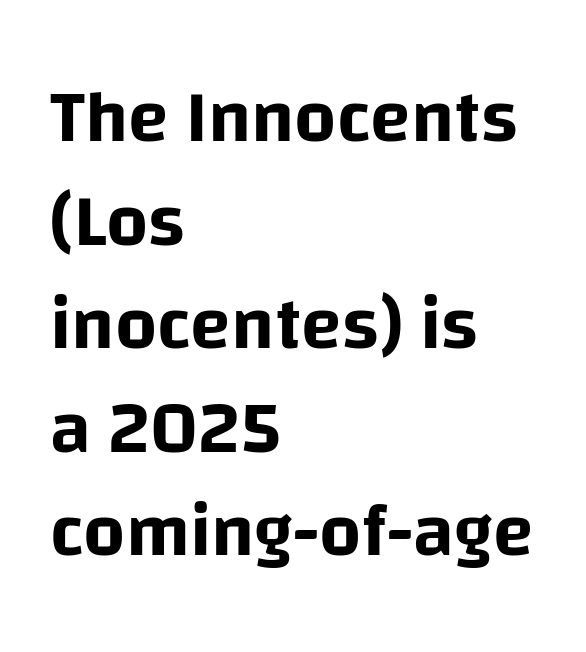
Only glyphs here, with clear space below each row. Compared with typical body copy, the letter spacing here is the same. Is there much room between lines? A standard amount, neither cramped nor airy. The rendering uses natural spacing where letterforms have individual widths. Grotesque or geometric, the face here clearly has no serifs. The lettering holds an erect, upright posture throughout.
